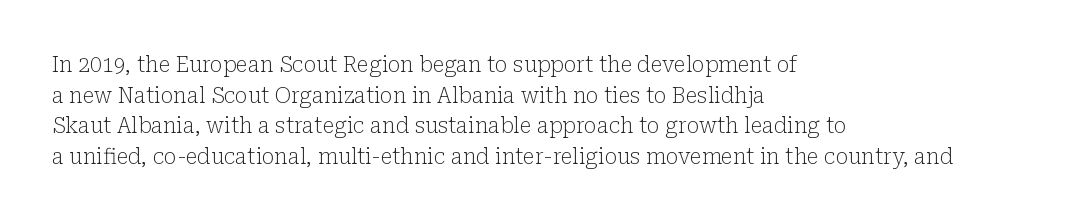
The image shows 21 px text type, upright; set left-aligned, normal line spacing (1.46x), normal letter spacing, not underlined.
